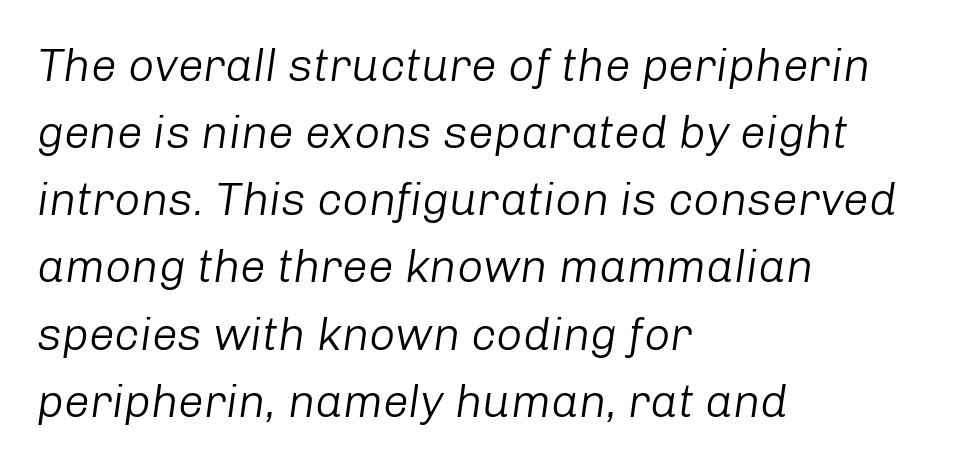
The image shows 46 px light type, italic (leaning right); set left-aligned, normal line spacing (1.46x), normal letter spacing, not underlined; low stroke contrast and a medium x-height.
